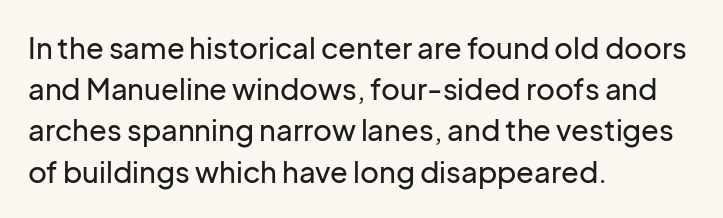
The image shows 29 px sans-serif type, upright; set left-aligned, normal line spacing (1.42x), normal letter spacing, not underlined; low stroke contrast and a medium x-height.
